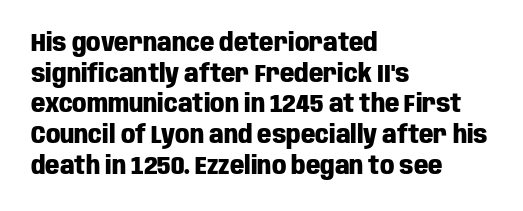
Q: Is the text bold? A: Yes.
Q: Is the text italic (slanted)? A: No, it is upright.
Q: Is the text underlined? A: No.
Q: How is the paragraph aligned? A: Left-aligned.
Q: Is the spacing between letters normal or unusually wide? A: Normal.
